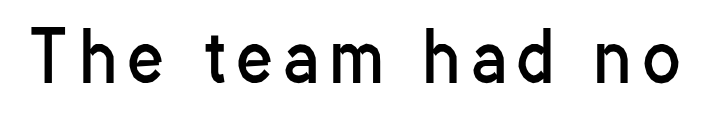
In terms of posture, this sample is upright. To sum up the face: it is a sans, with no serifs. The rendering uses natural spacing where letterforms have individual widths. Plain, unruled lines of type. Heft: none added — not bold.
